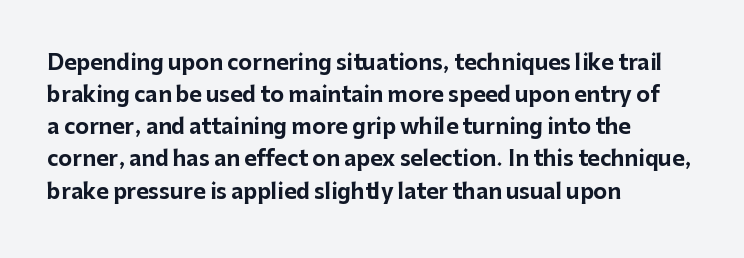
Q: Is the text bold? A: Yes.
Q: Is the text italic (slanted)? A: No, it is upright.
Q: Is the text underlined? A: No.
Q: How is the paragraph aligned? A: Left-aligned.
Q: Is the spacing between letters normal or unusually wide? A: Normal.
Q: Is the spacing between lines tight, normal or loose? A: Normal.
